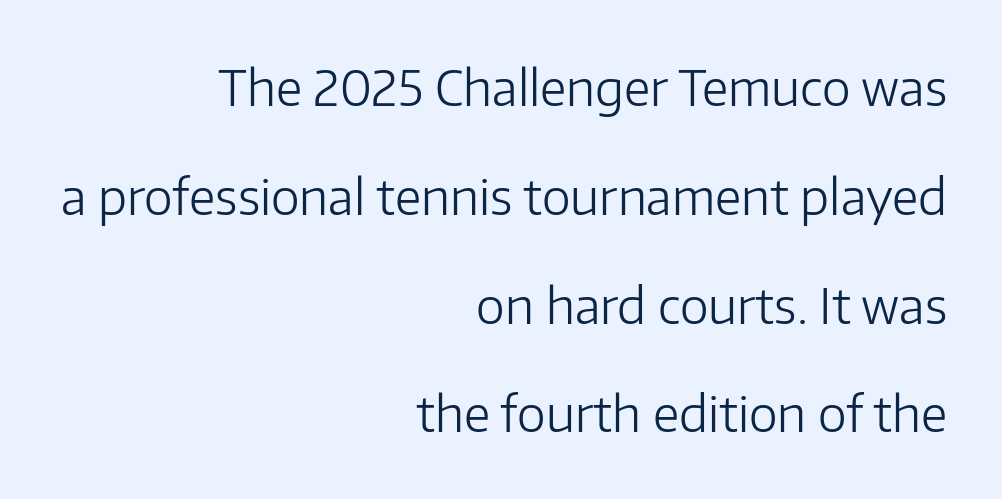
The image shows 49 px light sans-serif type, upright; set right-aligned, loose line spacing (2.22x), normal letter spacing, not underlined; low stroke contrast and a medium x-height.
